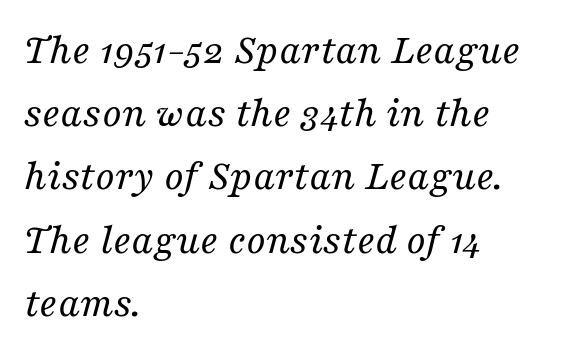
Caption: face not bold, strokes unweighted. Leading matches the norm, producing a regular column. Left-aligned paragraph, ragged on the right. Yep, that's italic — everything's leaning.
